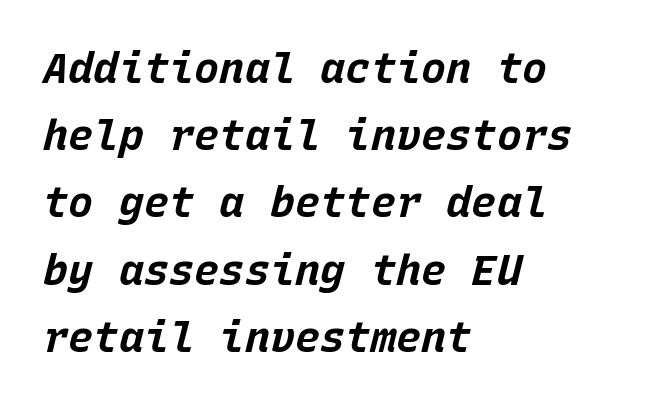
{"italic": "yes", "lean": "right", "slant_degrees": 15, "bold": "yes", "weight": "bold", "width": "normal", "stroke_contrast": "low", "x_height": "large", "monospaced": "yes", "underline": "no", "align": "left", "line_spacing": "normal", "line_spacing_ratio": 1.6, "letter_spacing": "normal", "letter_spacing_em": 0.0, "glyph_px": 42}
